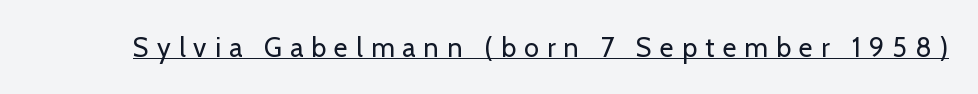
Q: Is the text bold? A: No.
Q: Is the text italic (slanted)? A: No, it is upright.
Q: Is the text underlined? A: Yes.
Q: Is the spacing between letters normal or unusually wide? A: Unusually wide.
